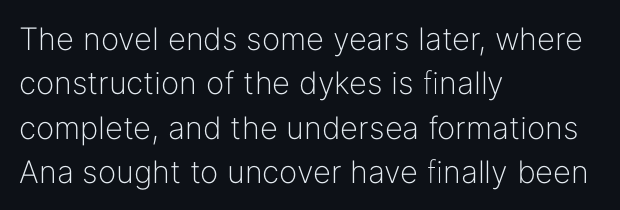
A typesetter would call this leading conventional body-copy spacing. To sum up the face: it is a sans, with no serifs. Horizontally, the lines are justified to the leading edge only. Nothing heavy about these letters — not bold at all.
